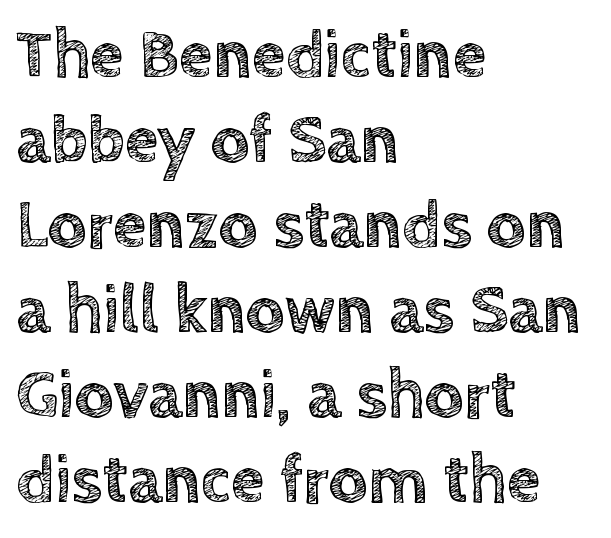
{"italic": "no", "width": "normal", "x_height": "large", "monospaced": "no", "underline": "no", "align": "left", "line_spacing": "normal", "line_spacing_ratio": 1.25, "letter_spacing": "normal", "letter_spacing_em": 0.0, "glyph_px": 68}
